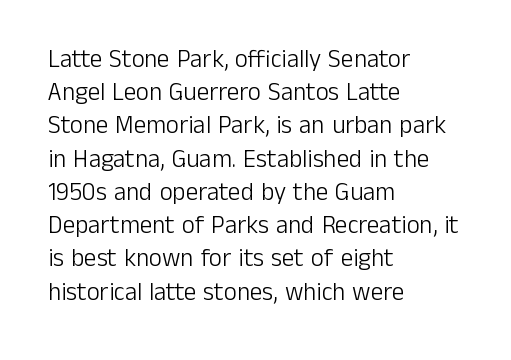
The image shows 25 px text type, upright; set left-aligned, normal line spacing (1.33x), normal letter spacing, not underlined.
